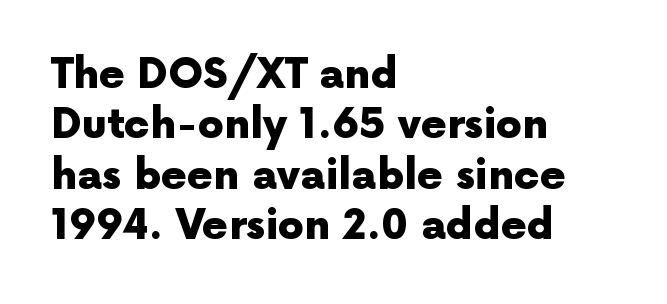
{"serif": "no", "italic": "no", "bold": "yes", "weight": "heavy", "width": "normal", "x_height": "medium", "monospaced": "no", "underline": "no", "align": "left", "line_spacing_ratio": 1.23, "letter_spacing": "normal", "letter_spacing_em": 0.0, "glyph_px": 41}
